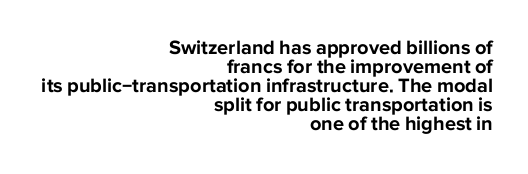
No word sits above an underline. Reading down the block, your eye finds every line finishing at a fixed right position. Italic: no, the glyphs are upright roman. Very little white space separates one row of letters from the next.
